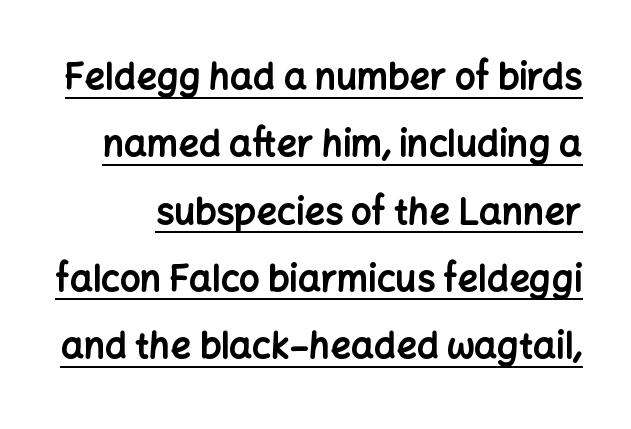
The typesetting leans heavy: a genuine bold. Honestly, the underline is the first thing you notice here. Do the characters align in a grid? No, the font is proportional. Does the type have serifs? No, each stem ends abruptly.
